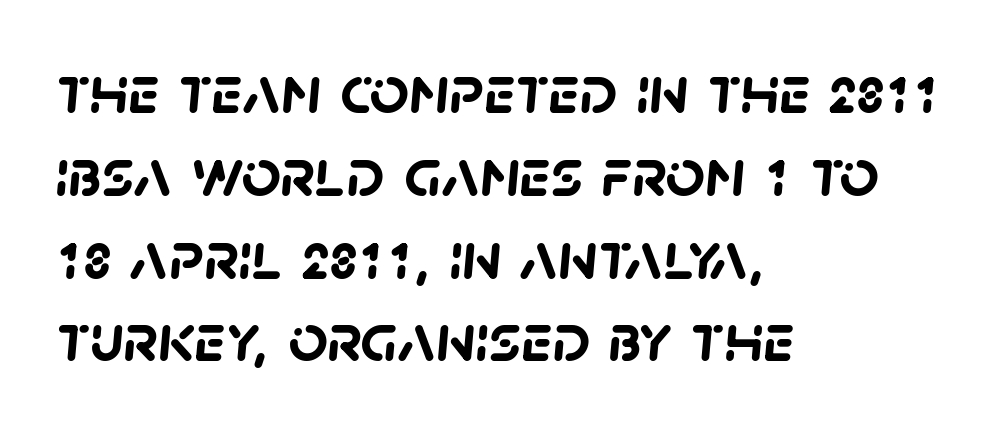
The image shows 69 px semibold sans-serif type; set left-aligned, line spacing 1.2x, normal letter spacing, not underlined; low stroke contrast and a large x-height.
